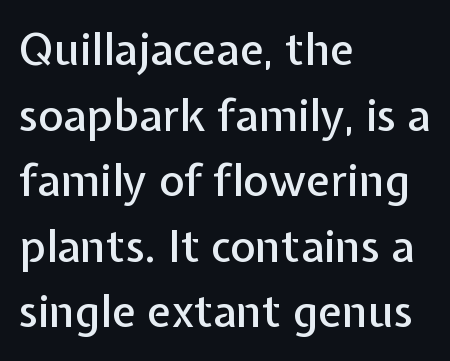
Q: Is the text italic (slanted)? A: No, it is upright.
Q: Is the typeface a serif or a sans-serif typeface? A: Sans-serif.
Q: Is the text underlined? A: No.
Q: How is the paragraph aligned? A: Left-aligned.
Q: Is the spacing between letters normal or unusually wide? A: Normal.
Q: Is the spacing between lines tight, normal or loose? A: Normal.
Q: Width (condensed, normal, or wide)? A: Normal.
Q: Stroke contrast? A: Low.
Q: x-height? A: Medium.
Q: Monospaced? A: No.
